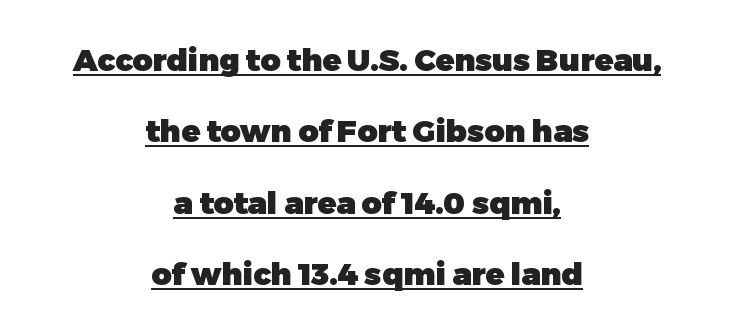
Students, note that the glyphs here touch the page at normal intervals. Loosely led — the rows are spread out. Beneath each row of characters lies a ruled line. Nope, not italic — everything's standing straight. Each letter keeps its own natural width here, so spacing adapts to shape.
